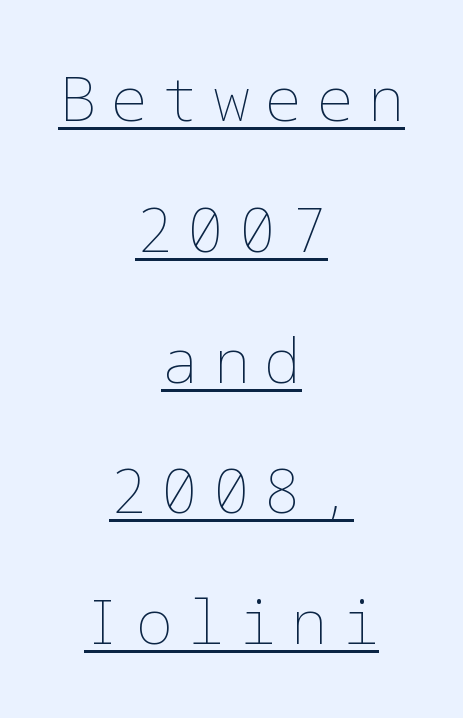
A rule runs beneath these lines of type. No letter is thick-stroked: the sample isn't bold. Glyph-to-glyph distance is far greater than everyday printed text. Posture: straight, roman, zero tilt. This sample trades compactness for vertical openness between lines. A student would call this center alignment; a typographer would say set centered.
